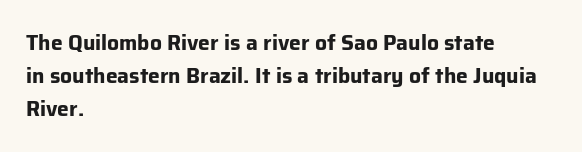
Weight check: bold — yes, fully. This rendering features lettering with no underline. This is the regular roman posture of the typeface. Is there much room between lines? A standard amount, neither cramped nor airy. No extra tracking has been applied to these lines. The rag falls on the right side of this text block.
